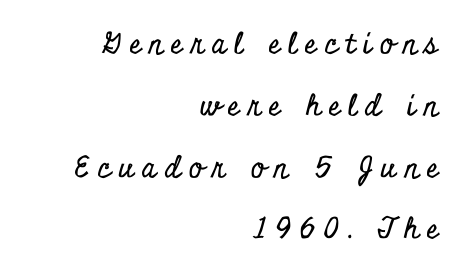
{"serif": "yes", "width": "condensed", "stroke_contrast": "low", "x_height": "small", "monospaced": "no", "underline": "no", "align": "right", "line_spacing": "loose", "line_spacing_ratio": 2.13, "letter_spacing": "wide", "letter_spacing_em": 0.28, "glyph_px": 29}
